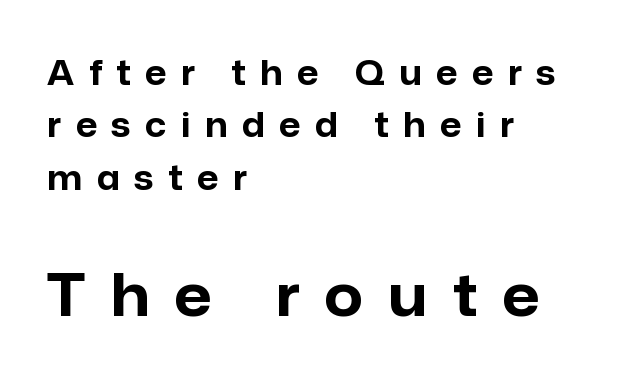
Q: Is the text bold? A: Yes.
Q: Is the text italic (slanted)? A: No, it is upright.
Q: Is the typeface a serif or a sans-serif typeface? A: Sans-serif.
Q: Is the text underlined? A: No.
Q: How is the paragraph aligned? A: Left-aligned.
Q: Is the spacing between letters normal or unusually wide? A: Unusually wide.
Q: Is the spacing between lines tight, normal or loose? A: Normal.
Q: Which block of text is set in a larger size, the first (top) or the second (bottom)? A: The second (bottom) one.
Q: Width (condensed, normal, or wide)? A: Normal.
Q: Stroke contrast? A: Low.
Q: x-height? A: Medium.
Q: Monospaced? A: No.
